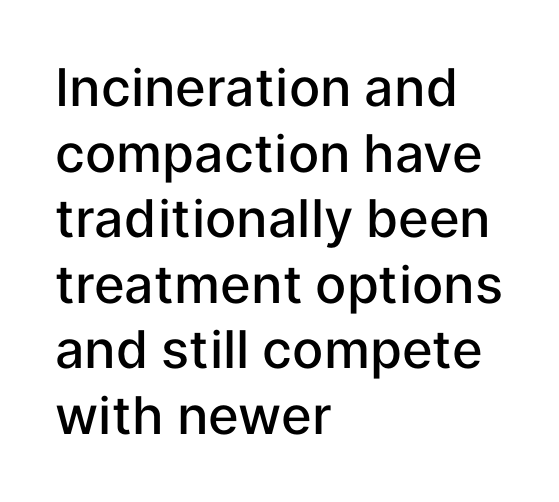
The image shows 52 px semibold sans-serif type, upright; set left-aligned, normal line spacing (1.26x), normal letter spacing, not underlined; low stroke contrast and a medium x-height.
